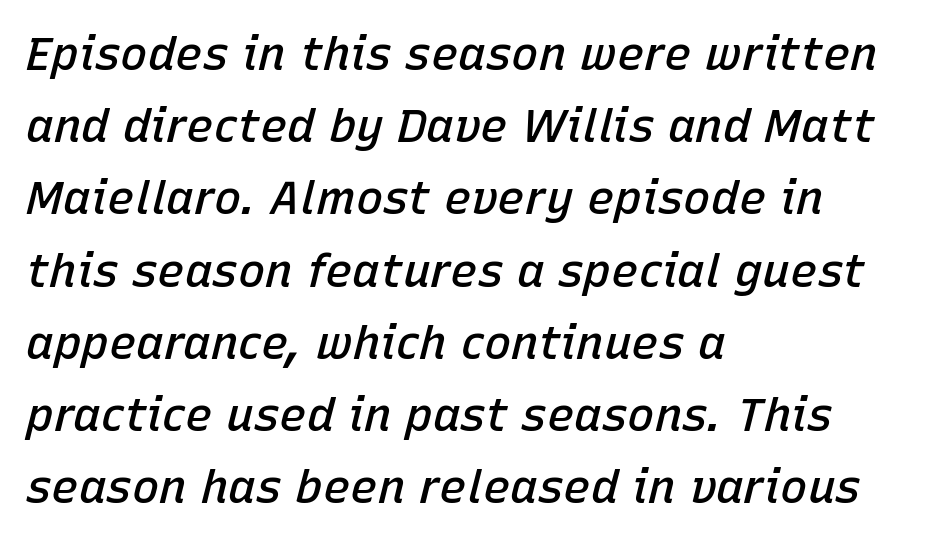
Q: Is the text bold? A: Semi-bold.
Q: Is the text italic (slanted)? A: Yes, it leans right by about 15 degrees.
Q: Is the text underlined? A: No.
Q: How is the paragraph aligned? A: Left-aligned.
Q: Is the spacing between letters normal or unusually wide? A: Normal.
Q: Is the spacing between lines tight, normal or loose? A: Normal.
Q: Width (condensed, normal, or wide)? A: Normal.
Q: Stroke contrast? A: Low.
Q: x-height? A: Medium.
Q: Monospaced? A: No.
